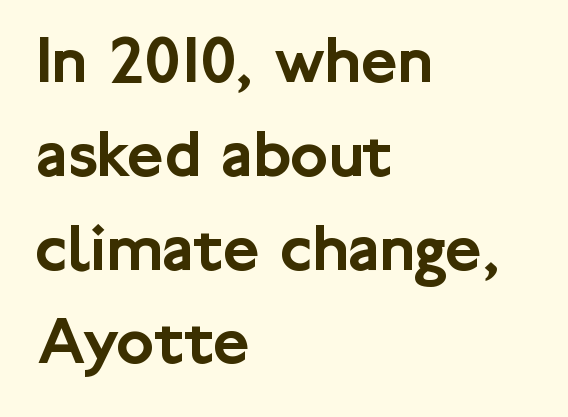
{"serif": "no", "italic": "no", "width": "normal", "stroke_contrast": "low", "x_height": "medium", "monospaced": "no", "underline": "no", "align": "left", "line_spacing": "normal", "line_spacing_ratio": 1.34, "letter_spacing": "normal", "letter_spacing_em": 0.0, "glyph_px": 70}
